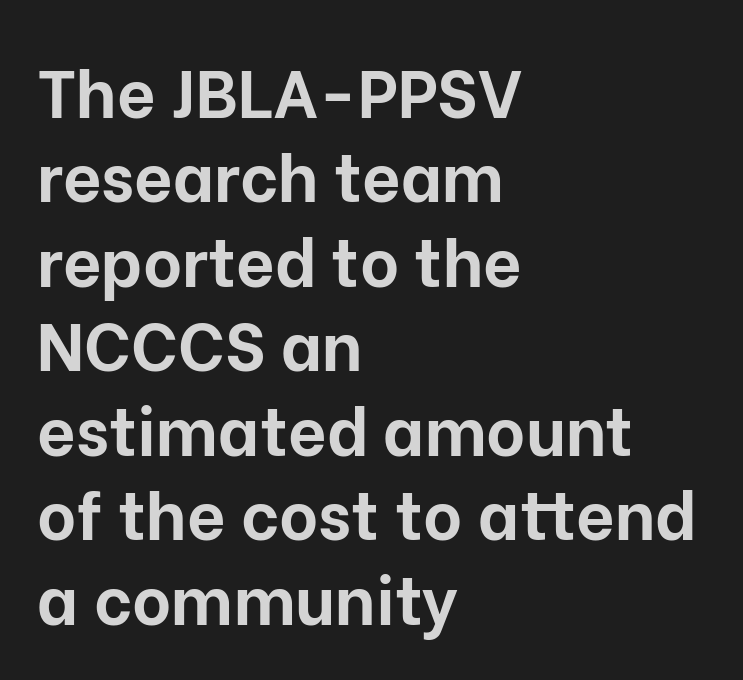
The image shows 67 px bold sans-serif type, upright; set left-aligned, normal line spacing (1.26x), normal letter spacing, not underlined; low stroke contrast and a medium x-height.
